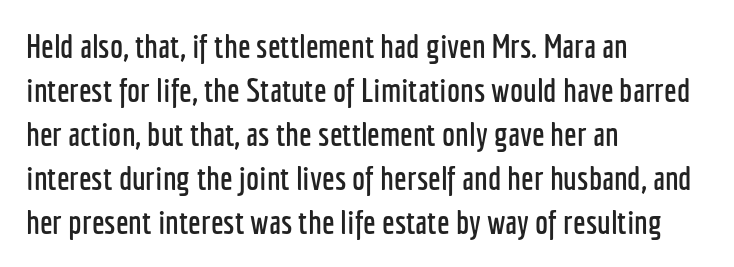
Q: Is the text italic (slanted)? A: No, it is upright.
Q: Is the typeface a serif or a sans-serif typeface? A: Sans-serif.
Q: Is the text underlined? A: No.
Q: How is the paragraph aligned? A: Left-aligned.
Q: Is the spacing between letters normal or unusually wide? A: Normal.
Q: Is the spacing between lines tight, normal or loose? A: Normal.
Q: Width (condensed, normal, or wide)? A: Condensed.
Q: Stroke contrast? A: Low.
Q: x-height? A: Medium.
Q: Monospaced? A: No.
